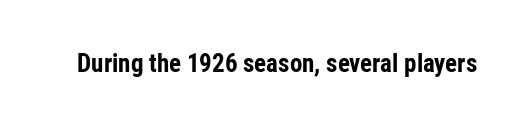
Underlining? Definitely not there. Strong, thick strokes mark this as bold type. This sample uses an upright cut, with every glyph sitting square on the baseline. A typesetter would call this zero additional tracking.
